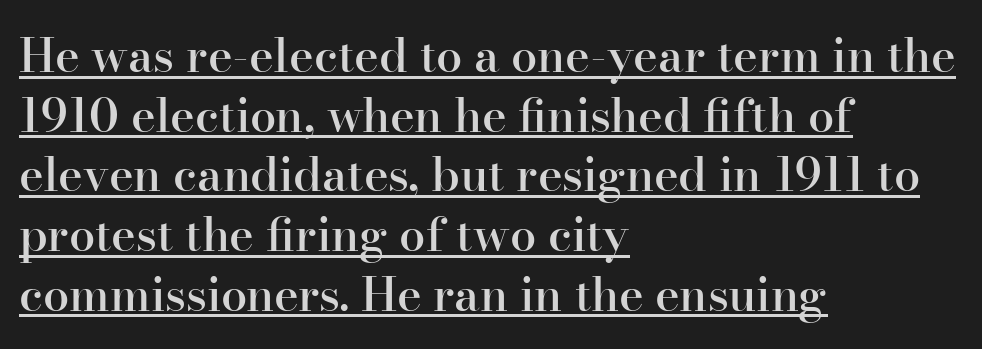
{"serif": "yes", "italic": "no", "bold": "semi", "weight": "semibold", "width": "normal", "stroke_contrast": "high", "x_height": "small", "monospaced": "no", "underline": "yes", "align": "left", "line_spacing": "normal", "line_spacing_ratio": 1.27, "letter_spacing": "normal", "letter_spacing_em": 0.0, "glyph_px": 47}
